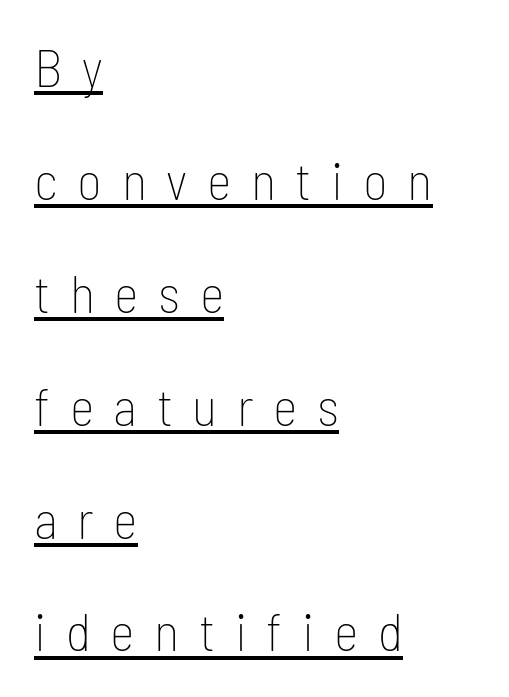
Q: Is the text bold? A: No.
Q: Is the text italic (slanted)? A: No, it is upright.
Q: Is the typeface a serif or a sans-serif typeface? A: Sans-serif.
Q: Is the text underlined? A: Yes.
Q: How is the paragraph aligned? A: Left-aligned.
Q: Is the spacing between letters normal or unusually wide? A: Unusually wide.
Q: Is the spacing between lines tight, normal or loose? A: Loose.
Q: Width (condensed, normal, or wide)? A: Condensed.
Q: Stroke contrast? A: Low.
Q: x-height? A: Medium.
Q: Monospaced? A: No.
